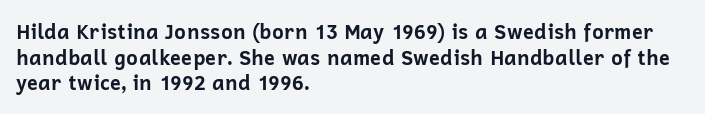
The letters stand straight up with perfectly vertical stems. The space directly below the letters is spotless. Letter spacing: default. Bold? Absolutely — the strokes are thick and heavy. The leading is moderate, giving the passage an even texture. The lines in this sample share a left origin and differ only in where they stop.
